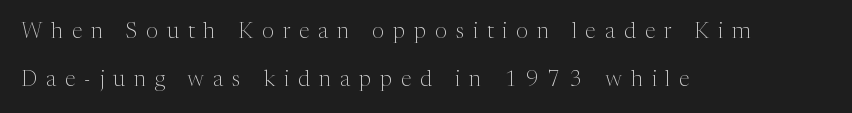
Q: Is the text bold? A: No.
Q: Is the text italic (slanted)? A: No, it is upright.
Q: Is the text underlined? A: No.
Q: How is the paragraph aligned? A: Left-aligned.
Q: Is the spacing between letters normal or unusually wide? A: Unusually wide.
Q: Is the spacing between lines tight, normal or loose? A: Loose.
